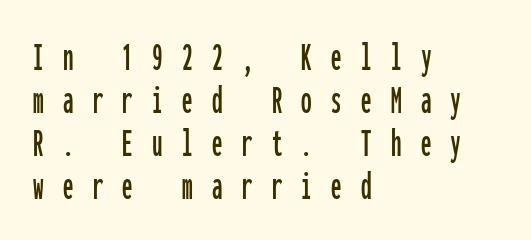
{"serif": "no", "italic": "no", "width": "condensed", "stroke_contrast": "low", "x_height": "medium", "monospaced": "yes", "underline": "no", "align": "left", "line_spacing": "tight", "line_spacing_ratio": 1.02, "letter_spacing": "wide", "letter_spacing_em": 0.46, "glyph_px": 42}
